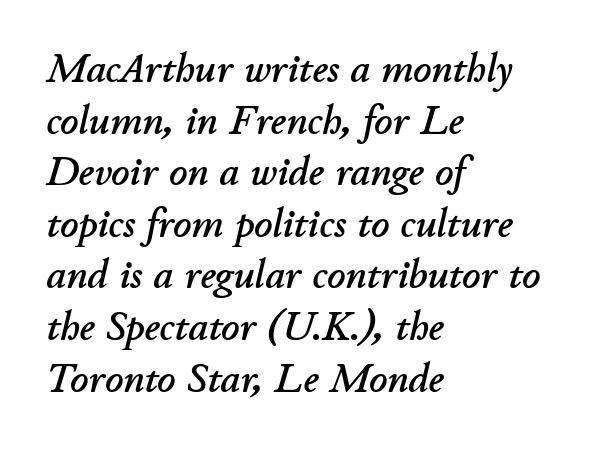
Q: Is the text italic (slanted)? A: Yes, it leans right by about 11 degrees.
Q: Is the text underlined? A: No.
Q: How is the paragraph aligned? A: Left-aligned.
Q: Is the spacing between letters normal or unusually wide? A: Normal.
Q: Is the spacing between lines tight, normal or loose? A: Normal.
Q: Width (condensed, normal, or wide)? A: Normal.
Q: Stroke contrast? A: Low.
Q: x-height? A: Small.
Q: Monospaced? A: No.
